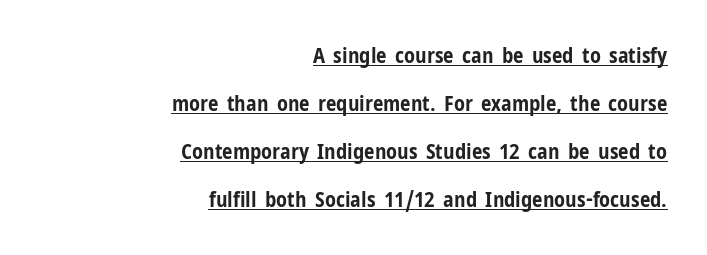
Q: Is the text bold? A: Yes.
Q: Is the text italic (slanted)? A: No, it is upright.
Q: Is the text underlined? A: Yes.
Q: How is the paragraph aligned? A: Right-aligned.
Q: Is the spacing between letters normal or unusually wide? A: Normal.
Q: Is the spacing between lines tight, normal or loose? A: Loose.
